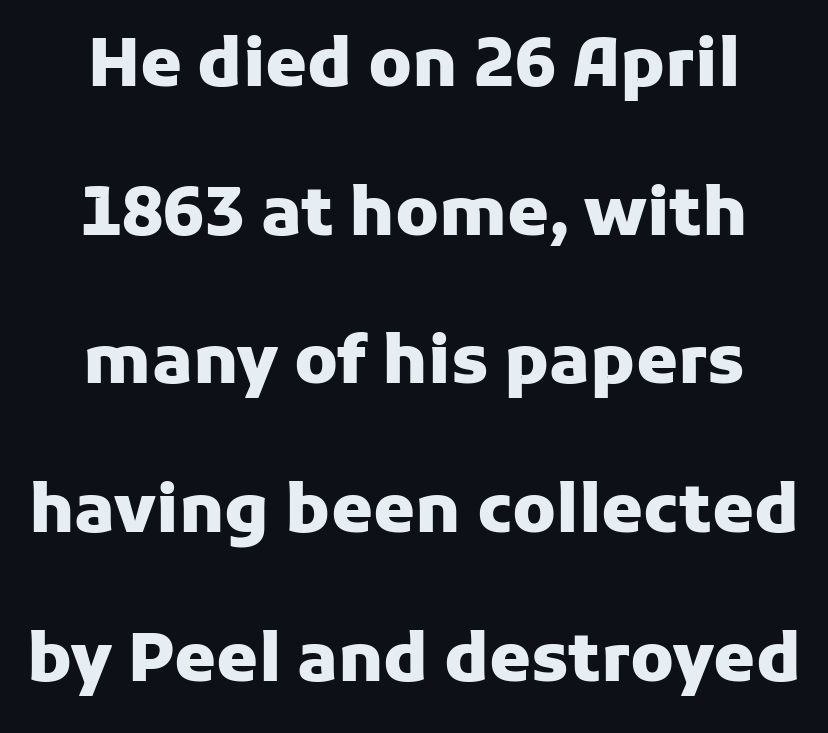
Q: Is the text bold? A: Yes.
Q: Is the text italic (slanted)? A: No, it is upright.
Q: Is the typeface a serif or a sans-serif typeface? A: Sans-serif.
Q: Is the text underlined? A: No.
Q: How is the paragraph aligned? A: Centered.
Q: Is the spacing between letters normal or unusually wide? A: Normal.
Q: Is the spacing between lines tight, normal or loose? A: Loose.
Q: Width (condensed, normal, or wide)? A: Normal.
Q: Stroke contrast? A: Low.
Q: x-height? A: Medium.
Q: Monospaced? A: No.
